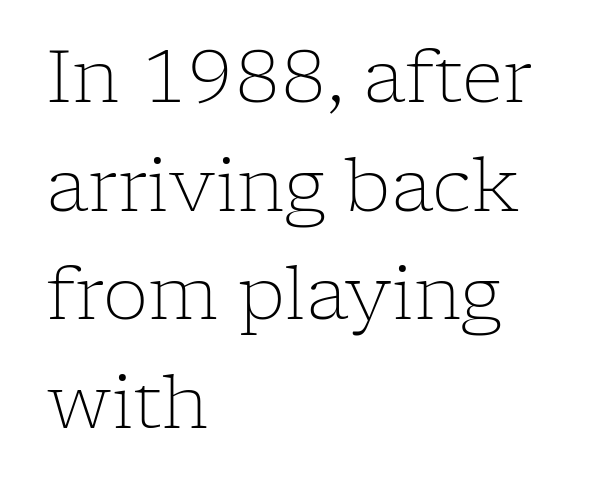
Spacing verdict: proportional, widths tailored to each character. These lines stack with their left ends in a neat column. Line spacing here is normal. Just letters on the line, the space beneath them empty.
